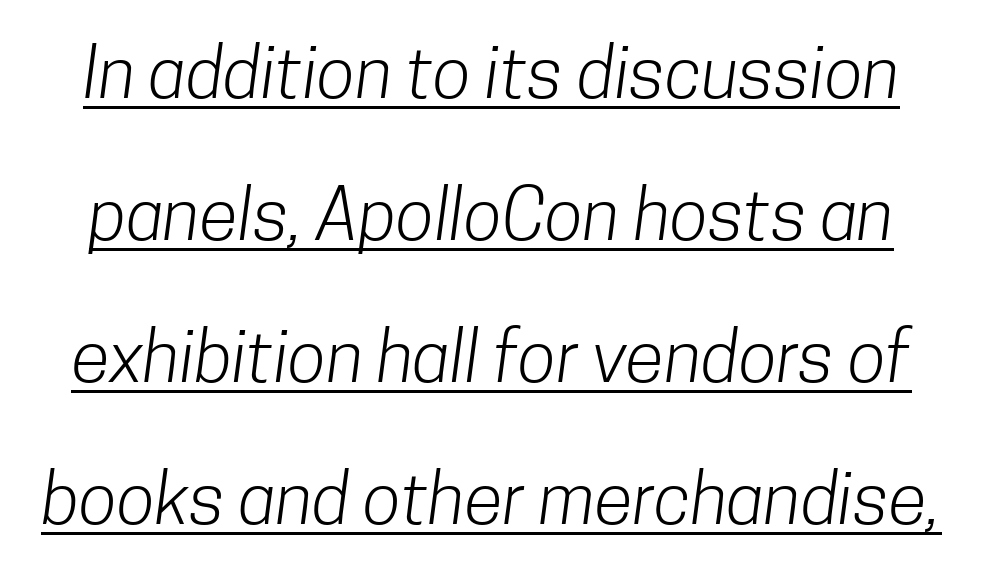
A baseline rule has been typeset under these characters. Serifs: no, the terminals of the letterforms are clean. Looks like regular typesetting: each glyph gets only the width it needs. Summary of vertical rhythm: relaxed, with wide interline spacing. Observe the ordinary spacing: letters are neighbours, not strangers. The font sits on the lighter half of the weight spectrum, regular included.
